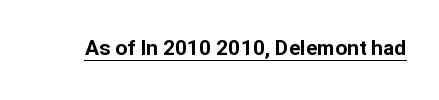
Q: Is the text bold? A: Yes.
Q: Is the text italic (slanted)? A: No, it is upright.
Q: Is the text underlined? A: Yes.
Q: Is the spacing between letters normal or unusually wide? A: Normal.
